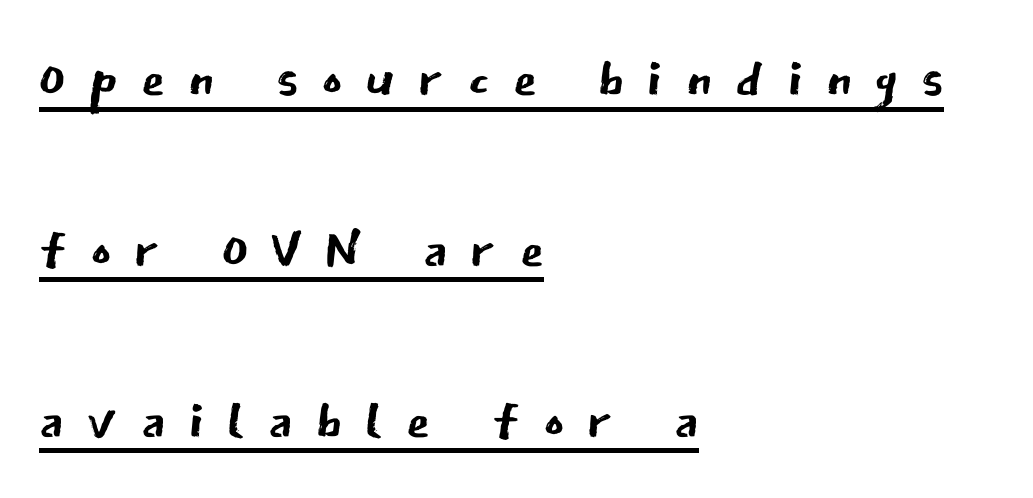
Q: Is the text bold? A: No.
Q: Is the text italic (slanted)? A: No, it is upright.
Q: Is the typeface a serif or a sans-serif typeface? A: Sans-serif.
Q: Is the text underlined? A: Yes.
Q: How is the paragraph aligned? A: Left-aligned.
Q: Is the spacing between letters normal or unusually wide? A: Unusually wide.
Q: Is the spacing between lines tight, normal or loose? A: Loose.
Q: Width (condensed, normal, or wide)? A: Normal.
Q: Stroke contrast? A: Low.
Q: x-height? A: Medium.
Q: Monospaced? A: No.
